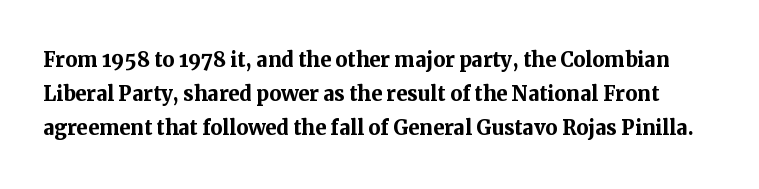
Vertical strokes here are truly vertical. Anything drawn beneath the words? Only blank space. These lines keep a tight, regular rhythm from letter to letter. A normal amount of white space separates one row of letters from the next. Set as a true bold cut, around the 700 mark.
